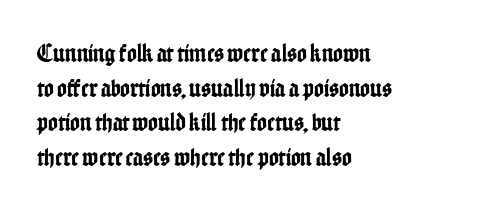
Q: Is the text italic (slanted)? A: No, it is upright.
Q: Is the text underlined? A: No.
Q: How is the paragraph aligned? A: Left-aligned.
Q: Is the spacing between letters normal or unusually wide? A: Normal.
Q: Is the spacing between lines tight, normal or loose? A: Normal.
